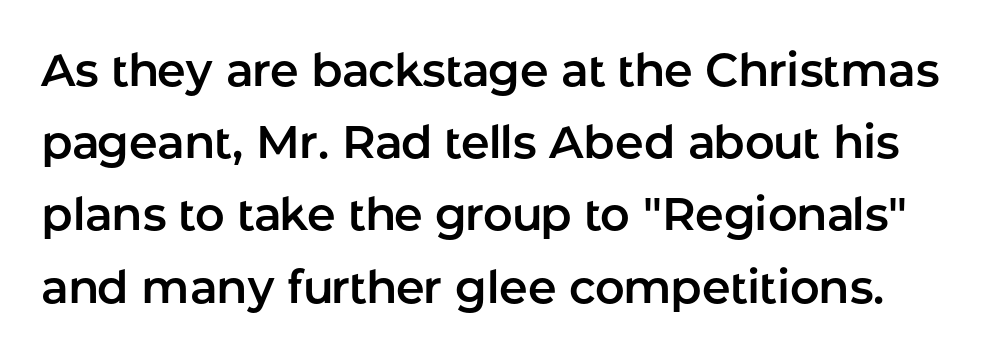
The image shows 46 px sans-serif type, upright; set normal line spacing (1.57x), normal letter spacing, not underlined; low stroke contrast and a medium x-height.
